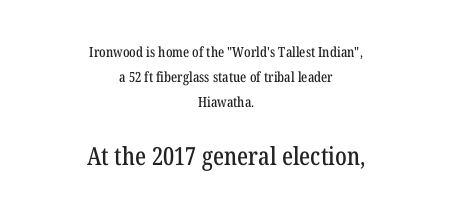
Q: Is the text italic (slanted)? A: No, it is upright.
Q: Is the text underlined? A: No.
Q: How is the paragraph aligned? A: Centered.
Q: Is the spacing between letters normal or unusually wide? A: Normal.
Q: Which block of text is set in a larger size, the first (top) or the second (bottom)? A: The second (bottom) one.
